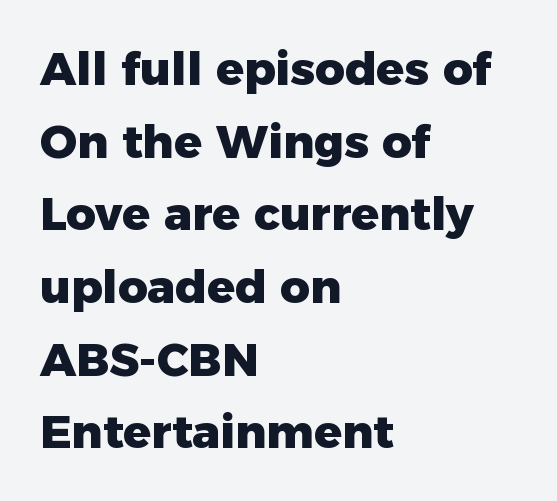
The space between consecutive lines is moderate. Think of a printed novel: that variable character pitch is what you see here. The type is set solid horizontally, with unmodified tracking. The rendering anchors every line to the left-hand side. Thick stems and heavy bowls — unmistakably bold. Notice how the stems are strictly vertical — no italics here.
